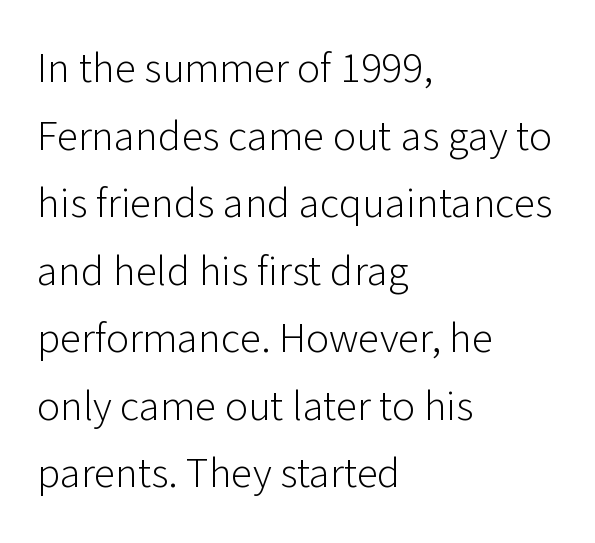
{"serif": "no", "italic": "no", "bold": "no", "weight": "light", "width": "normal", "stroke_contrast": "low", "x_height": "medium", "monospaced": "no", "underline": "no", "align": "left", "line_spacing": "normal", "line_spacing_ratio": 1.57, "letter_spacing": "normal", "letter_spacing_em": 0.0, "glyph_px": 43}
